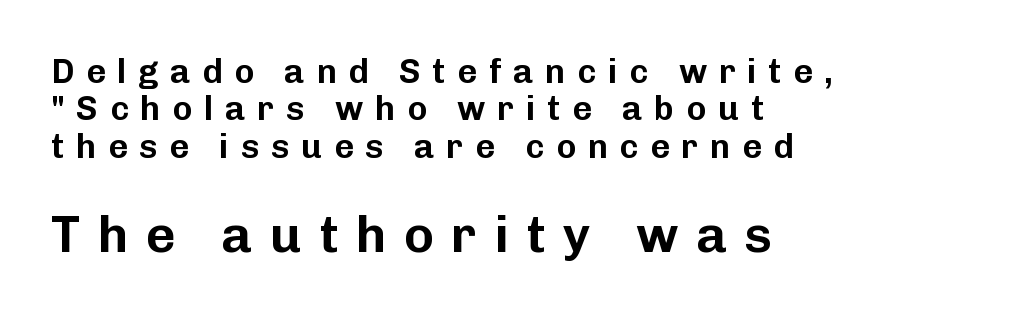
The image shows 51 px sans-serif type, upright; set left-aligned, tight line spacing (1.1x), unusually wide letter spacing (+0.34 em), not underlined; the second (bottom) block is 1.5x larger; low stroke contrast and a medium x-height.
